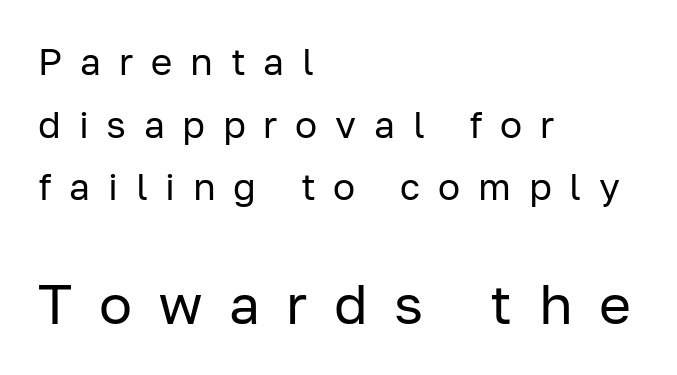
Q: Is the text bold? A: No.
Q: Is the text italic (slanted)? A: No, it is upright.
Q: Is the typeface a serif or a sans-serif typeface? A: Sans-serif.
Q: Is the text underlined? A: No.
Q: How is the paragraph aligned? A: Left-aligned.
Q: Is the spacing between letters normal or unusually wide? A: Unusually wide.
Q: Is the spacing between lines tight, normal or loose? A: Normal.
Q: Which block of text is set in a larger size, the first (top) or the second (bottom)? A: The second (bottom) one.
Q: Width (condensed, normal, or wide)? A: Normal.
Q: Stroke contrast? A: Low.
Q: x-height? A: Medium.
Q: Monospaced? A: No.
